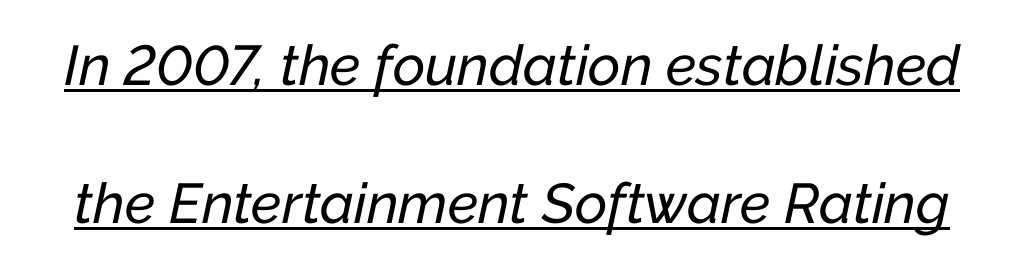
The image shows 56 px text type, italic (leaning right); set loose line spacing (2.46x), normal letter spacing, underlined; low stroke contrast and a medium x-height.
